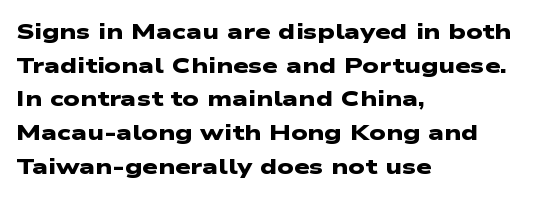
Is the type bold? Yes — the strokes are clearly thick and heavy. Horizontal alignment here is leftward, the default for most running prose. Caption: standard tracking, unaltered. Does the leading feel generous? No, just average. The glyphs are unaccompanied by any horizontal stroke below them.
